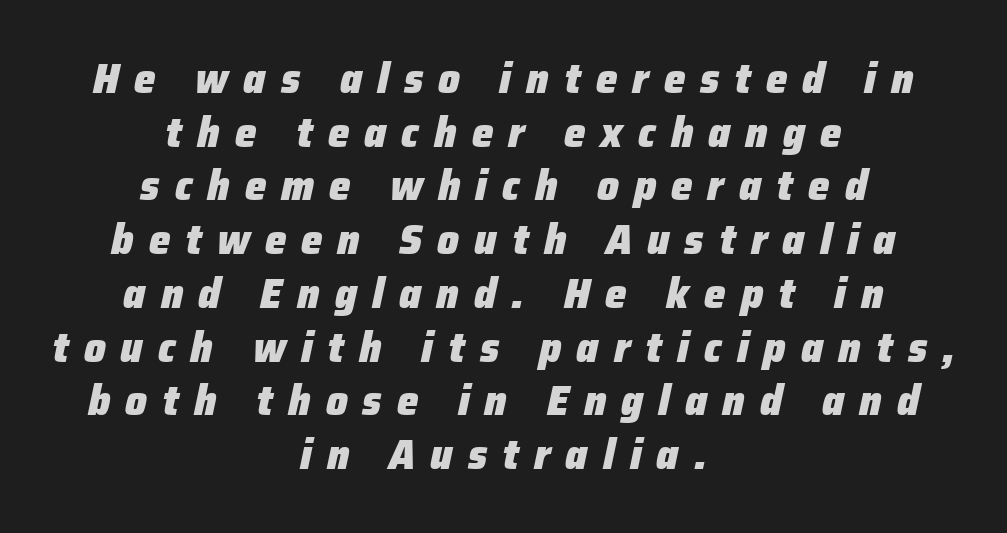
Q: Is the text bold? A: Yes.
Q: Is the text italic (slanted)? A: Yes, it leans right by about 12 degrees.
Q: Is the text underlined? A: No.
Q: How is the paragraph aligned? A: Centered.
Q: Is the spacing between letters normal or unusually wide? A: Unusually wide.
Q: Is the spacing between lines tight, normal or loose? A: Normal.
Q: Width (condensed, normal, or wide)? A: Normal.
Q: Stroke contrast? A: Low.
Q: x-height? A: Medium.
Q: Monospaced? A: No.
